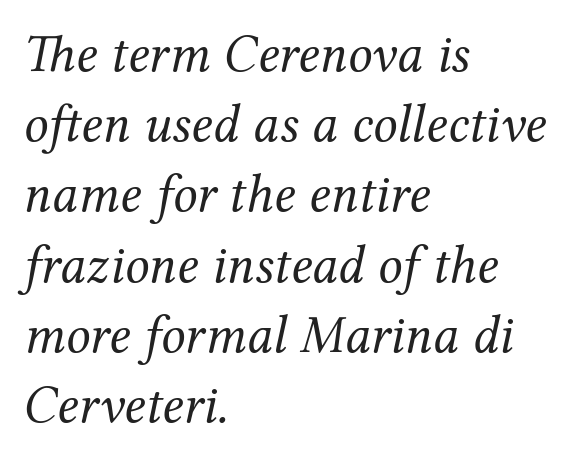
Unlike a clean sans, this face finishes its strokes with serifs. The lettering tilts uniformly, giving the passage an italic look. Rule under the text: the space is simply empty. Compared with typical paragraphs, the rows here are spaced about the same.
